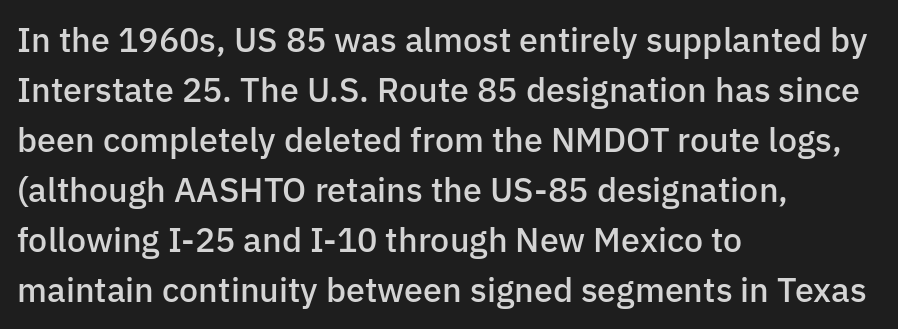
{"serif": "no", "italic": "no", "bold": "semi", "weight": "semibold", "width": "normal", "stroke_contrast": "low", "x_height": "medium", "monospaced": "no", "underline": "no", "align": "left", "line_spacing": "normal", "line_spacing_ratio": 1.47, "letter_spacing": "normal", "letter_spacing_em": 0.0, "glyph_px": 34}
